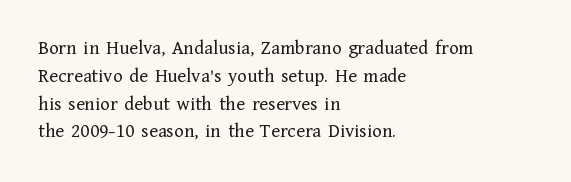
The image shows 20 px text type, upright; set left-aligned, normal line spacing (1.39x), normal letter spacing, not underlined.
